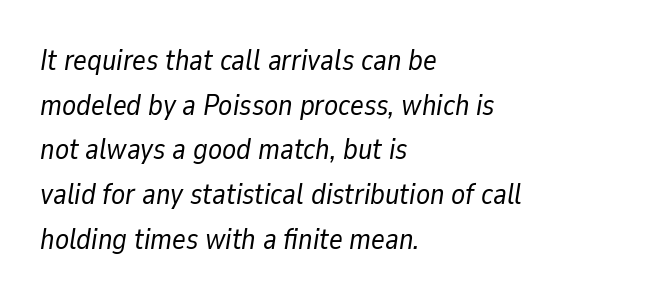
Proportional: the letters do not fall into vertical columns. Where is the straight margin? On the left. The font is comparable to plain body text, perhaps lighter. The string is rendered with underlining switched off. This rendering leaves character spacing at its baseline value.
